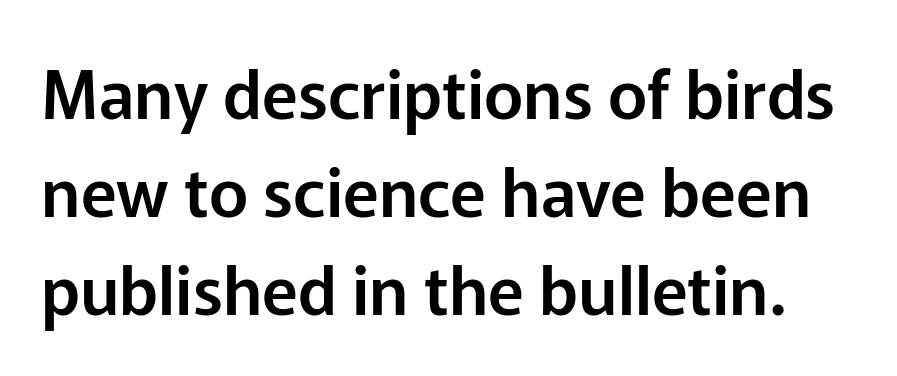
Q: Is the text italic (slanted)? A: No, it is upright.
Q: Is the typeface a serif or a sans-serif typeface? A: Sans-serif.
Q: Is the text underlined? A: No.
Q: Is the spacing between letters normal or unusually wide? A: Normal.
Q: Is the spacing between lines tight, normal or loose? A: Normal.
Q: Width (condensed, normal, or wide)? A: Normal.
Q: Stroke contrast? A: Low.
Q: x-height? A: Medium.
Q: Monospaced? A: No.
